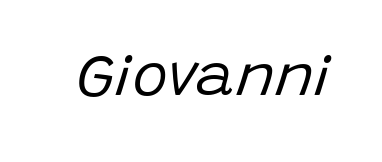
No extra ink here — the face is not bold. The strip under each line holds only bare page. The tracking reads as untouched default to a designer's eye. You could not count columns in this text — the font is proportionally spaced. Designer's note — italics engaged.
